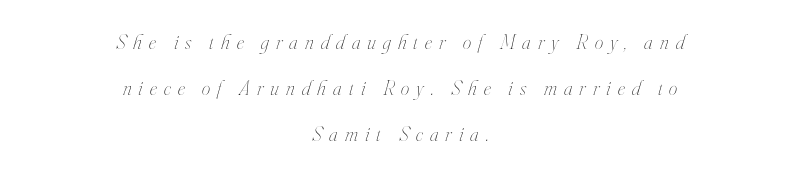
The image shows 21 px text type, italic (leaning right); set centered, loose line spacing (2.2x), unusually wide letter spacing (+0.34 em), not underlined.
